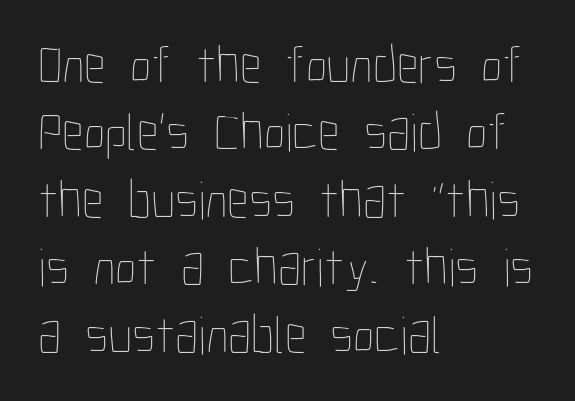
The image shows 54 px thin, condensed type, upright; set left-aligned, normal line spacing (1.25x), normal letter spacing, not underlined; low stroke contrast and a medium x-height.
